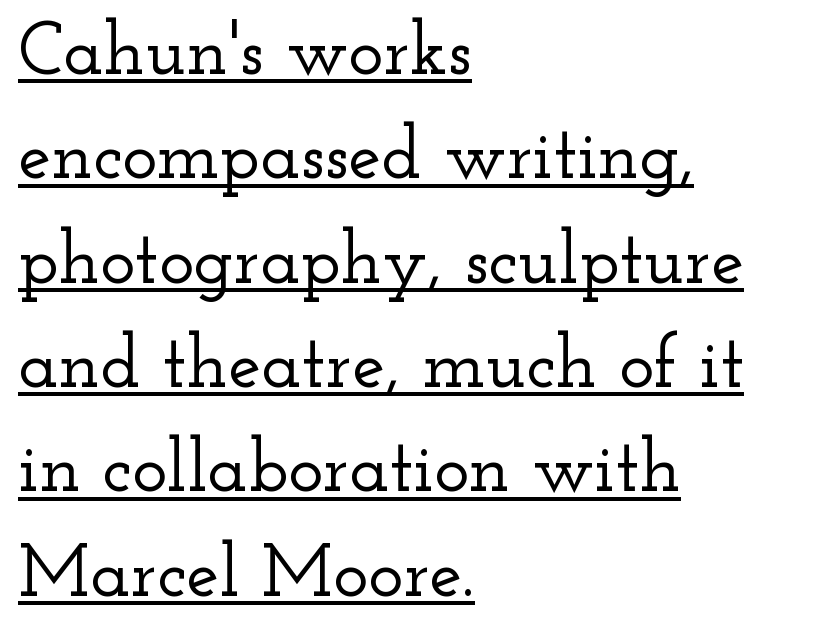
Q: Is the text italic (slanted)? A: No, it is upright.
Q: Is the typeface a serif or a sans-serif typeface? A: Serif.
Q: Is the text underlined? A: Yes.
Q: How is the paragraph aligned? A: Left-aligned.
Q: Is the spacing between letters normal or unusually wide? A: Normal.
Q: Is the spacing between lines tight, normal or loose? A: Normal.
Q: Width (condensed, normal, or wide)? A: Wide.
Q: Stroke contrast? A: Low.
Q: x-height? A: Small.
Q: Monospaced? A: No.
